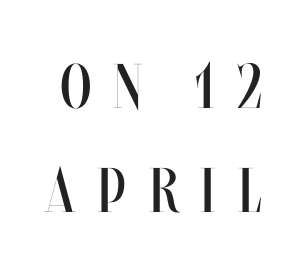
{"italic": "no", "bold": "no", "weight": "regular", "width": "condensed", "stroke_contrast": "medium", "x_height": "large", "monospaced": "no", "underline": "no", "line_spacing": "normal", "line_spacing_ratio": 1.65, "letter_spacing": "wide", "letter_spacing_em": 0.36, "glyph_px": 63}
